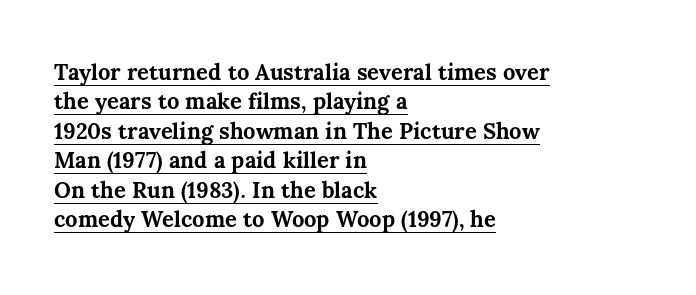
{"italic": "no", "bold": "yes", "underline": "yes", "align": "left", "line_spacing": "normal", "line_spacing_ratio": 1.34, "letter_spacing": "normal", "letter_spacing_em": 0.0, "glyph_px": 22}
